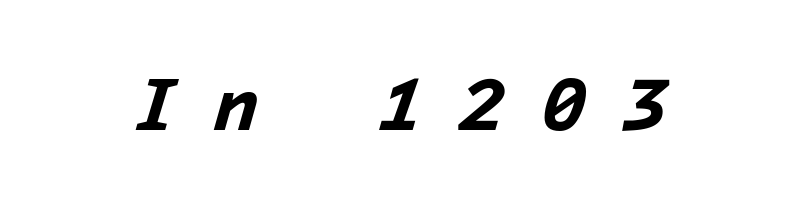
As a designer I'd log this as weight 700, bold. Observe the lean: these are italic letterforms. Someone cranked the tracking dial way up on this one. Decoration check: the copy has no underline.
